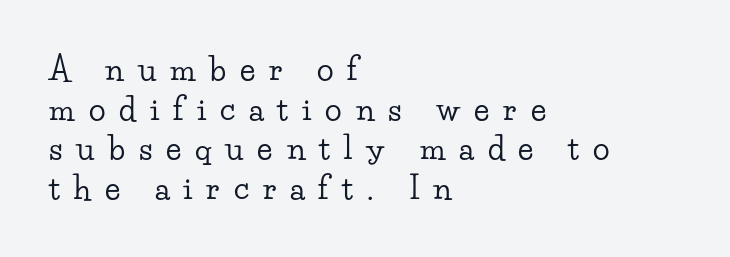
{"serif": "yes", "italic": "no", "width": "wide", "stroke_contrast": "low", "x_height": "small", "monospaced": "no", "underline": "no", "align": "left", "line_spacing": "normal", "line_spacing_ratio": 1.28, "letter_spacing": "wide", "letter_spacing_em": 0.45, "glyph_px": 31}
